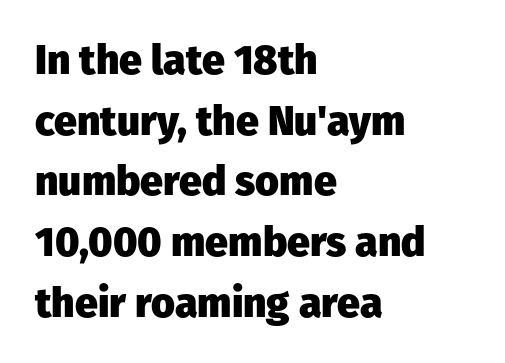
{"serif": "no", "italic": "no", "bold": "yes", "weight": "heavy", "width": "normal", "stroke_contrast": "low", "x_height": "medium", "monospaced": "no", "underline": "no", "align": "left", "line_spacing": "normal", "line_spacing_ratio": 1.48, "letter_spacing": "normal", "letter_spacing_em": 0.0, "glyph_px": 41}
